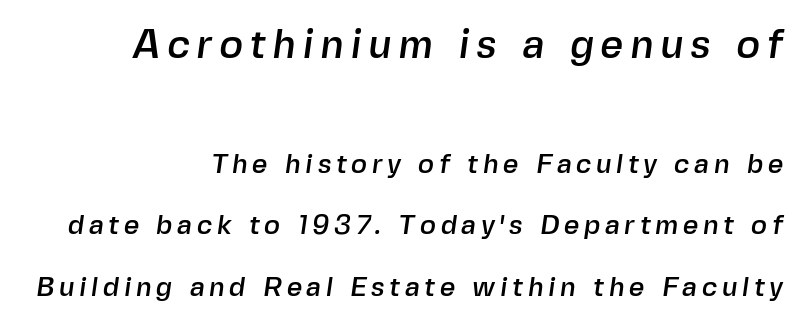
The image shows 40 px sans-serif type; set right-aligned, loose line spacing (2.29x), not underlined; the first (top) block is 1.48x larger; a medium x-height.
